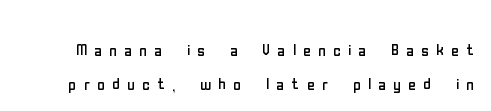
{"italic": "no", "bold": "no", "underline": "no", "line_spacing": "normal", "line_spacing_ratio": 1.61, "letter_spacing": "wide", "letter_spacing_em": 0.35, "glyph_px": 21}
